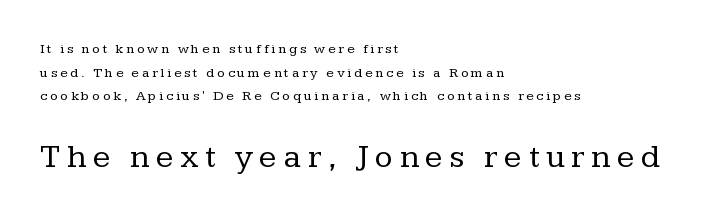
The face looks like a standard text weight, possibly lighter. Think of a printed novel: that variable character pitch is what you see here. Substantial extra tracking has been applied to these lines. Normally led — the rows are evenly, conventionally spaced. One-word summary of the alignment: left. Little horizontal feet cap the strokes, marking this as serif type.
